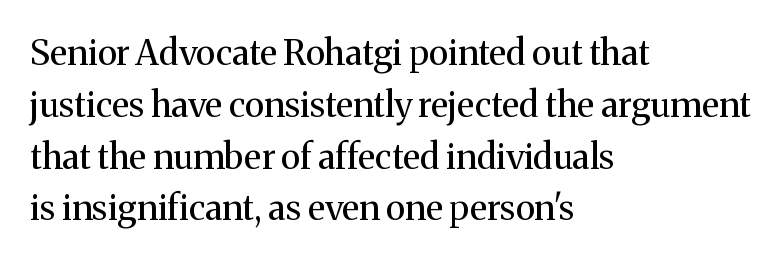
The image shows 35 px regular-weight serif type, upright; set left-aligned, normal line spacing (1.48x), normal letter spacing, not underlined; medium stroke contrast and a medium x-height.
